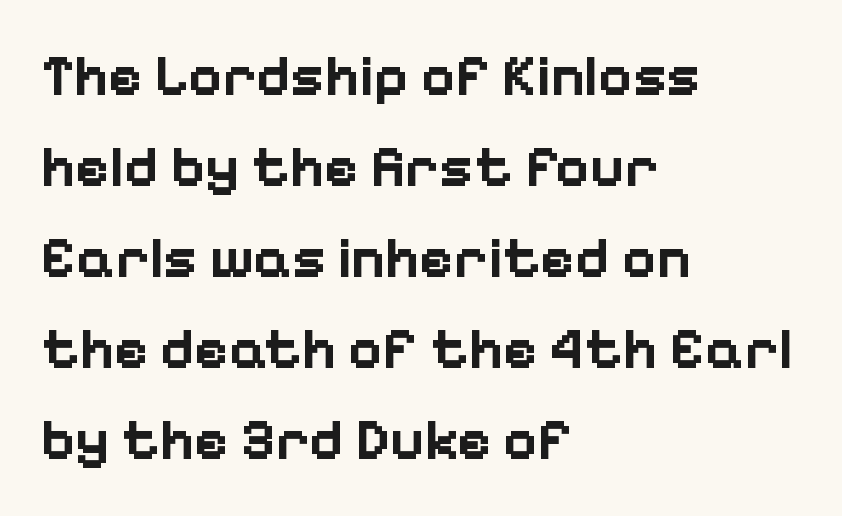
Baseline-to-baseline distance is the conventional proportion of letter height. Tall strokes in this sample are plumb rather than angled. The typeface chosen for these lines omits serifs. Standard letterfit; no display-style spreading of the glyphs. The face used here is proportionally spaced, like ordinary book or web type.
